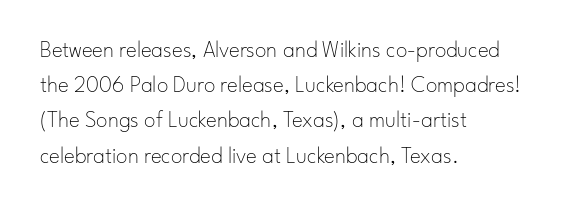
Q: Is the text bold? A: No.
Q: Is the text italic (slanted)? A: No, it is upright.
Q: Is the text underlined? A: No.
Q: How is the paragraph aligned? A: Left-aligned.
Q: Is the spacing between letters normal or unusually wide? A: Normal.
Q: Is the spacing between lines tight, normal or loose? A: Normal.
